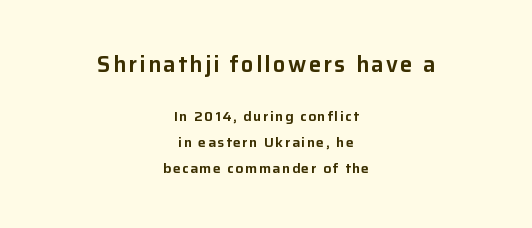
The whitespace from short lines is split evenly between both sides. Nope, not italic — everything's standing straight. Words float on clear page, feet unadorned. Look at the glyph heights: the upper group is clearly the bigger setting.
